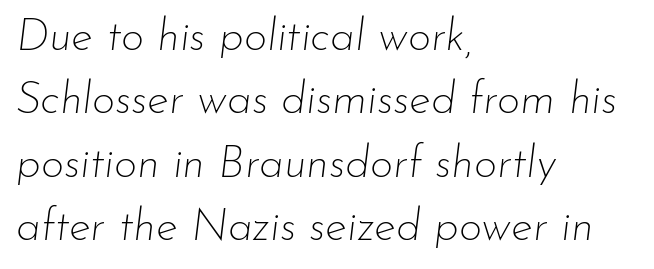
This rendering features lettering with no underline. Honestly, the letter spacing is just normal — you wouldn't notice it. Line spacing here is normal. The font's italic variant was chosen for this text. You could not count columns in this text — the font is proportionally spaced. Think standard paragraph weight, or any step lighter than that.
